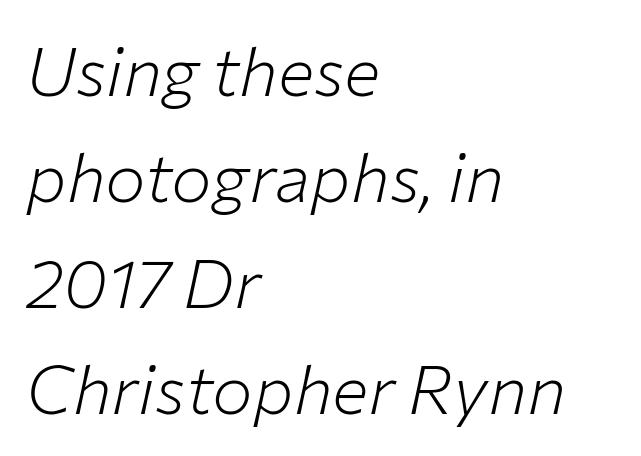
The image shows 68 px light type, italic (leaning right); set left-aligned, normal line spacing (1.56x), normal letter spacing, not underlined; low stroke contrast and a medium x-height.
